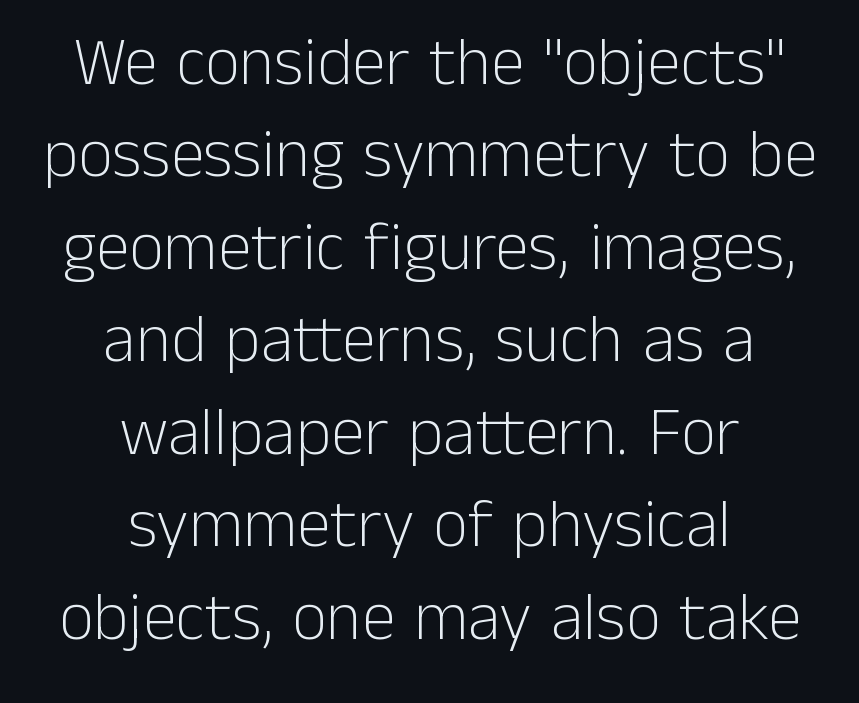
The image shows 68 px light sans-serif type, upright; set centered, normal line spacing (1.36x), normal letter spacing, not underlined; low stroke contrast and a medium x-height.
